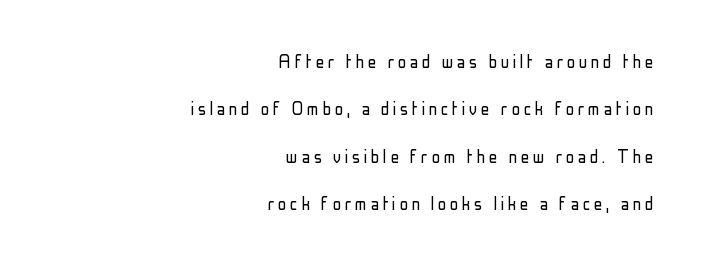
{"italic": "no", "bold": "no", "underline": "no", "align": "right", "line_spacing": "loose", "line_spacing_ratio": 2.26, "glyph_px": 21}
